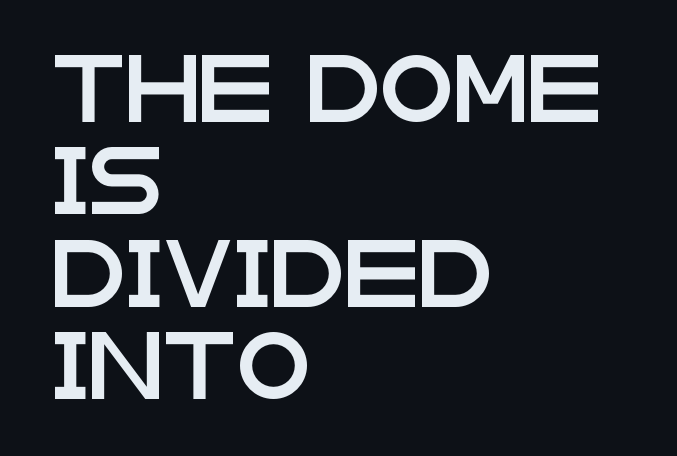
Q: Is the text italic (slanted)? A: No, it is upright.
Q: Is the typeface a serif or a sans-serif typeface? A: Sans-serif.
Q: Is the text underlined? A: No.
Q: How is the paragraph aligned? A: Left-aligned.
Q: Is the spacing between letters normal or unusually wide? A: Normal.
Q: Is the spacing between lines tight, normal or loose? A: Normal.
Q: Width (condensed, normal, or wide)? A: Wide.
Q: Stroke contrast? A: Low.
Q: x-height? A: Large.
Q: Monospaced? A: No.
